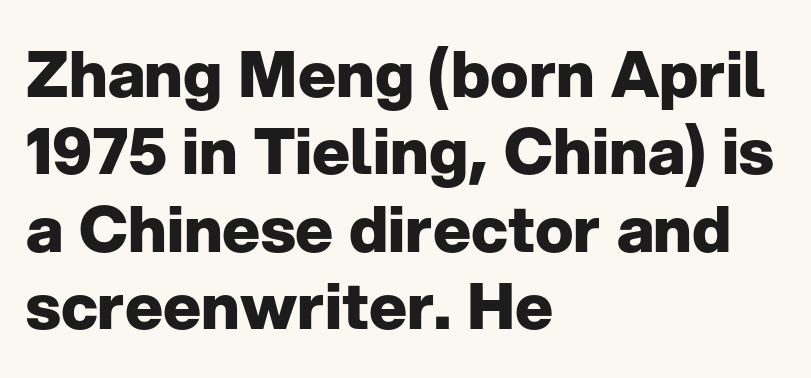
Q: Is the text bold? A: Yes.
Q: Is the text italic (slanted)? A: No, it is upright.
Q: Is the typeface a serif or a sans-serif typeface? A: Sans-serif.
Q: Is the text underlined? A: No.
Q: How is the paragraph aligned? A: Left-aligned.
Q: Is the spacing between letters normal or unusually wide? A: Normal.
Q: Width (condensed, normal, or wide)? A: Normal.
Q: Stroke contrast? A: Low.
Q: x-height? A: Medium.
Q: Monospaced? A: No.
